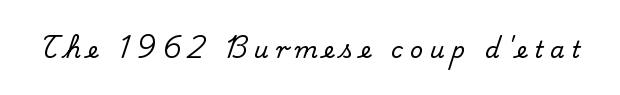
Q: Is the text italic (slanted)? A: Yes.
Q: Is the text underlined? A: No.
Q: Is the spacing between letters normal or unusually wide? A: Unusually wide.
